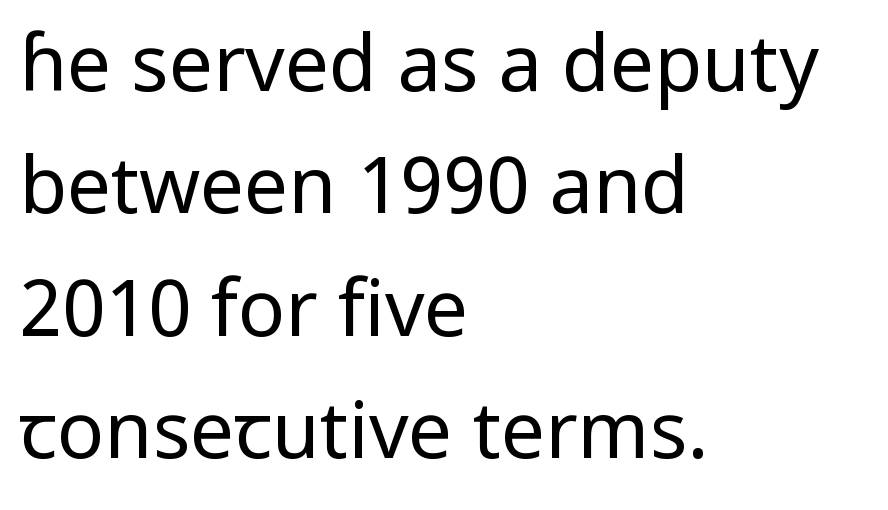
Q: Is the text bold? A: No.
Q: Is the text italic (slanted)? A: No, it is upright.
Q: Is the typeface a serif or a sans-serif typeface? A: Sans-serif.
Q: Is the text underlined? A: No.
Q: How is the paragraph aligned? A: Left-aligned.
Q: Is the spacing between letters normal or unusually wide? A: Normal.
Q: Is the spacing between lines tight, normal or loose? A: Normal.
Q: Width (condensed, normal, or wide)? A: Normal.
Q: Stroke contrast? A: Low.
Q: x-height? A: Medium.
Q: Monospaced? A: No.
